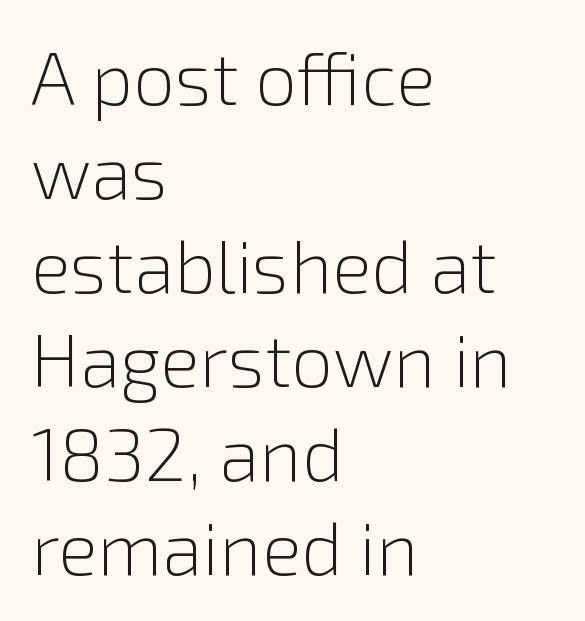
{"serif": "no", "italic": "no", "bold": "no", "weight": "light", "width": "normal", "stroke_contrast": "low", "x_height": "medium", "monospaced": "no", "underline": "no", "align": "left", "line_spacing": "normal", "line_spacing_ratio": 1.27, "letter_spacing": "normal", "letter_spacing_em": 0.0, "glyph_px": 74}
